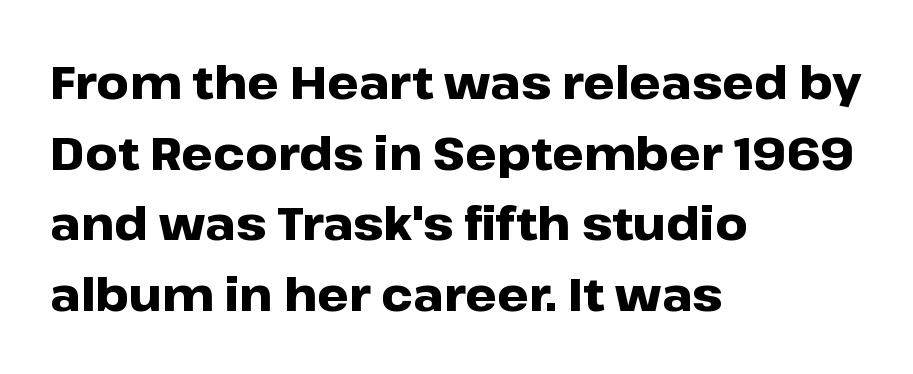
{"serif": "no", "italic": "no", "bold": "yes", "weight": "heavy", "width": "wide", "stroke_contrast": "low", "x_height": "medium", "monospaced": "no", "underline": "no", "align": "left", "line_spacing": "normal", "line_spacing_ratio": 1.57, "letter_spacing": "normal", "letter_spacing_em": 0.0, "glyph_px": 45}
